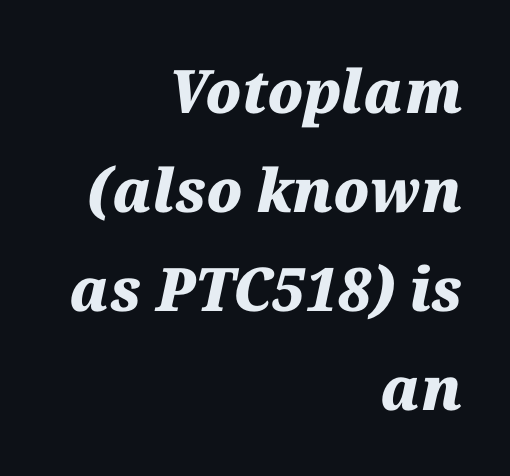
The image shows 60 px heavy type, italic (leaning right); set right-aligned, normal line spacing (1.65x), normal letter spacing, not underlined; medium stroke contrast and a medium x-height.
